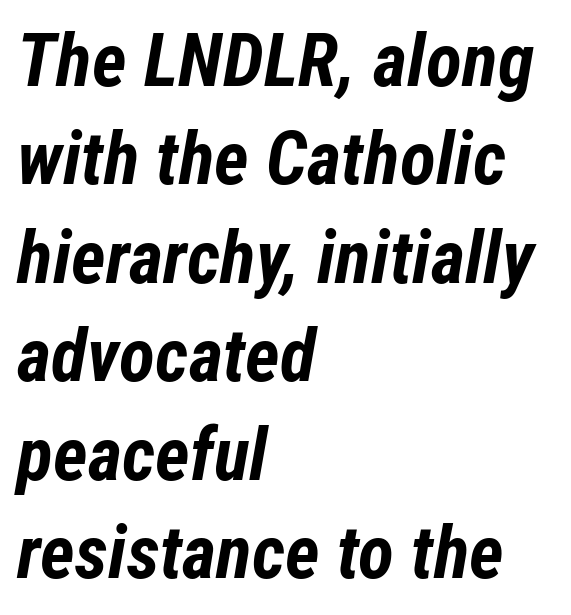
The image shows 74 px bold, condensed type, italic (leaning right); set left-aligned, normal line spacing (1.33x), normal letter spacing, not underlined; low stroke contrast and a medium x-height.
